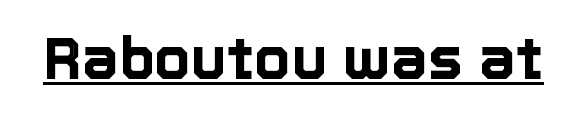
Q: Is the text italic (slanted)? A: No, it is upright.
Q: Is the text underlined? A: Yes.
Q: Is the spacing between letters normal or unusually wide? A: Normal.
Q: Width (condensed, normal, or wide)? A: Normal.
Q: x-height? A: Medium.
Q: Monospaced? A: No.
